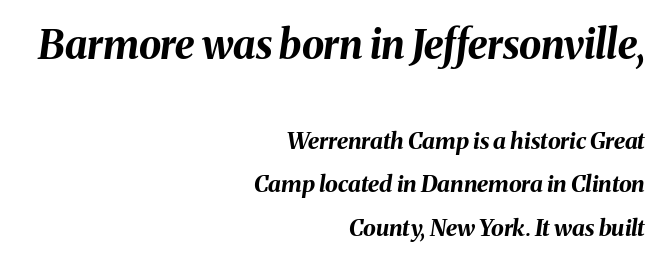
The font is running at its bold setting. The paragraph has a hard right edge and a soft left edge. Type without underlining. Between these two stacked blocks, the higher one wins on size. Notice how the stems are inclined rather than vertical — that's the hallmark of italics. The letters advance in unequal steps, a hallmark of proportional type.
